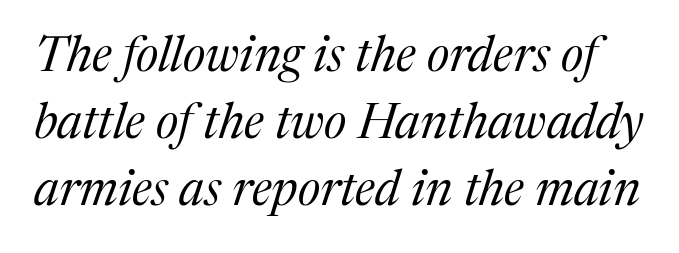
The image shows 49 px regular-weight serif type, italic (leaning right); set normal line spacing (1.37x), normal letter spacing, not underlined; medium stroke contrast and a medium x-height.
